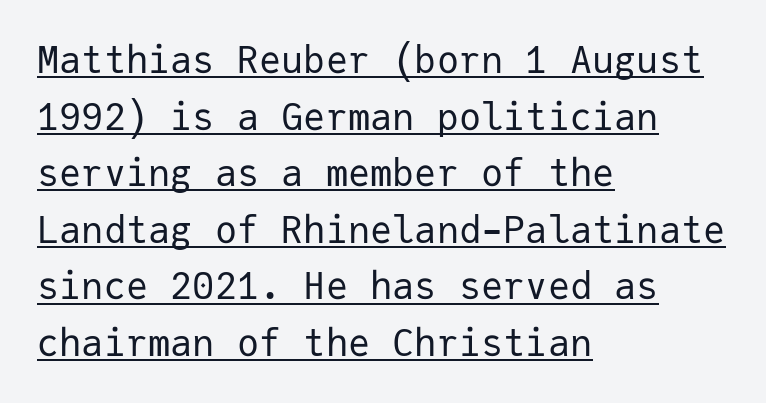
The image shows 37 px regular-weight sans-serif type, upright, monospaced; set left-aligned, normal line spacing (1.53x), normal letter spacing, underlined; low stroke contrast and a medium x-height.
